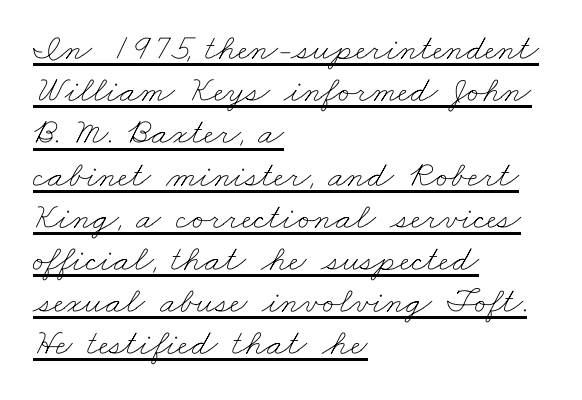
The image shows 37 px thin, wide type; set left-aligned, tight line spacing (1.14x), normal letter spacing, underlined; low stroke contrast and a small x-height.
